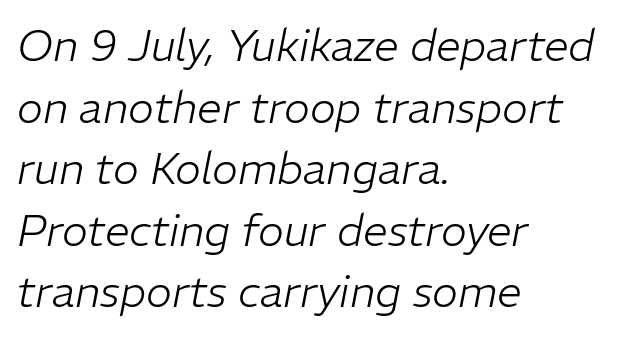
Q: Is the text bold? A: No.
Q: Is the text italic (slanted)? A: Yes, it leans right by about 11 degrees.
Q: Is the text underlined? A: No.
Q: How is the paragraph aligned? A: Left-aligned.
Q: Is the spacing between letters normal or unusually wide? A: Normal.
Q: Is the spacing between lines tight, normal or loose? A: Normal.
Q: Width (condensed, normal, or wide)? A: Normal.
Q: Stroke contrast? A: Low.
Q: x-height? A: Medium.
Q: Monospaced? A: No.
